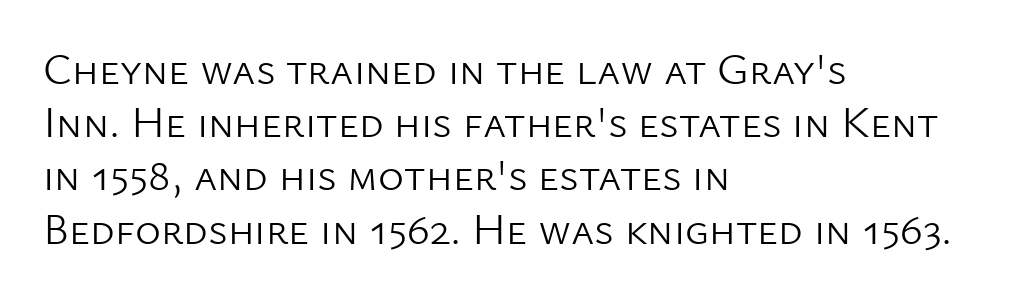
The image shows 44 px light sans-serif type, upright; set left-aligned, line spacing 1.21x, normal letter spacing, not underlined; low stroke contrast and a medium x-height.
